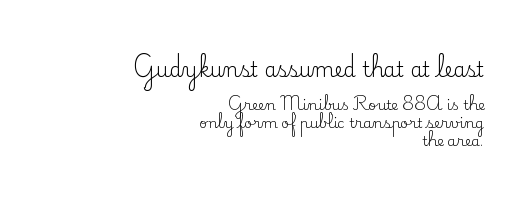
Q: Is the text bold? A: No.
Q: Is the text italic (slanted)? A: No, it is upright.
Q: Is the text underlined? A: No.
Q: How is the paragraph aligned? A: Right-aligned.
Q: Is the spacing between letters normal or unusually wide? A: Normal.
Q: Is the spacing between lines tight, normal or loose? A: Normal.
Q: Which block of text is set in a larger size, the first (top) or the second (bottom)? A: The first (top) one.
